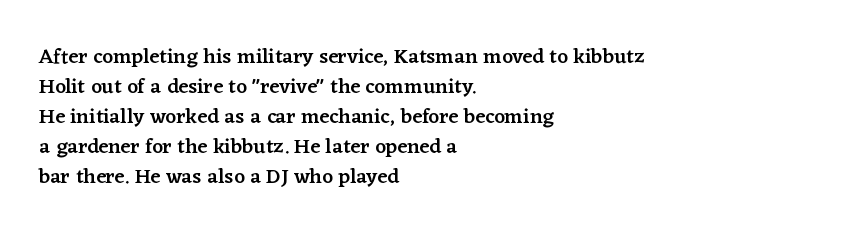
Q: Is the text bold? A: Semi-bold.
Q: Is the text italic (slanted)? A: No, it is upright.
Q: Is the text underlined? A: No.
Q: How is the paragraph aligned? A: Left-aligned.
Q: Is the spacing between letters normal or unusually wide? A: Normal.
Q: Is the spacing between lines tight, normal or loose? A: Normal.
